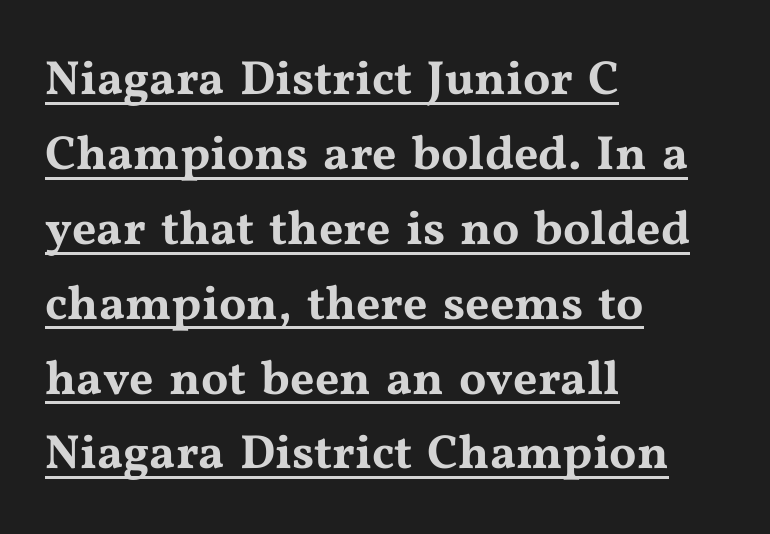
{"serif": "yes", "italic": "no", "width": "wide", "stroke_contrast": "medium", "x_height": "medium", "monospaced": "no", "underline": "yes", "align": "left", "line_spacing": "normal", "line_spacing_ratio": 1.56, "letter_spacing": "normal", "letter_spacing_em": 0.0, "glyph_px": 48}
